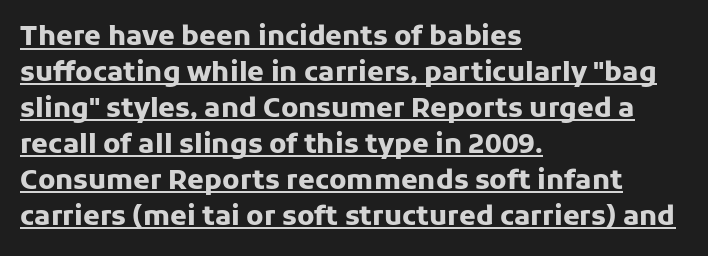
Heavy, bold letterforms. Compared with typical body copy, the letter spacing here is the same. The vertical gap from one line to the next is medium. The words here are underlined. Upright lettering throughout. Reading down the block, your eye returns to a fixed left position each line.
